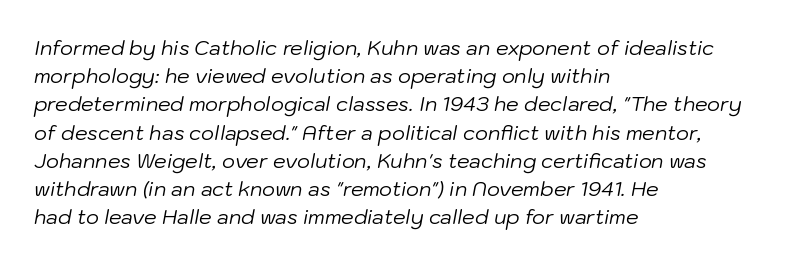
{"italic": "yes", "lean": "right", "slant_degrees": 10, "bold": "no", "underline": "no", "align": "left", "line_spacing": "normal", "line_spacing_ratio": 1.41, "letter_spacing": "normal", "letter_spacing_em": 0.0, "glyph_px": 20}
